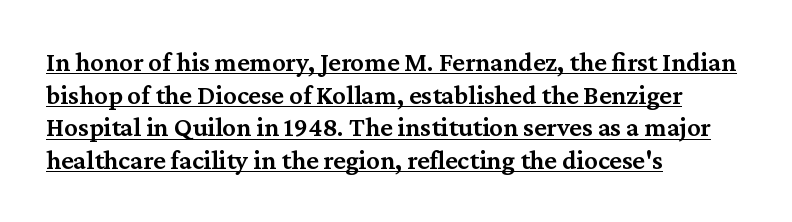
Default kerning and tracking; the words read as compact shapes. Honestly, the underline is the first thing you notice here. In CSS terms this would be text-align: left. Is there any slant? The stems are plumb. Firm but not heavy-handed strokes: this text is semibold.
